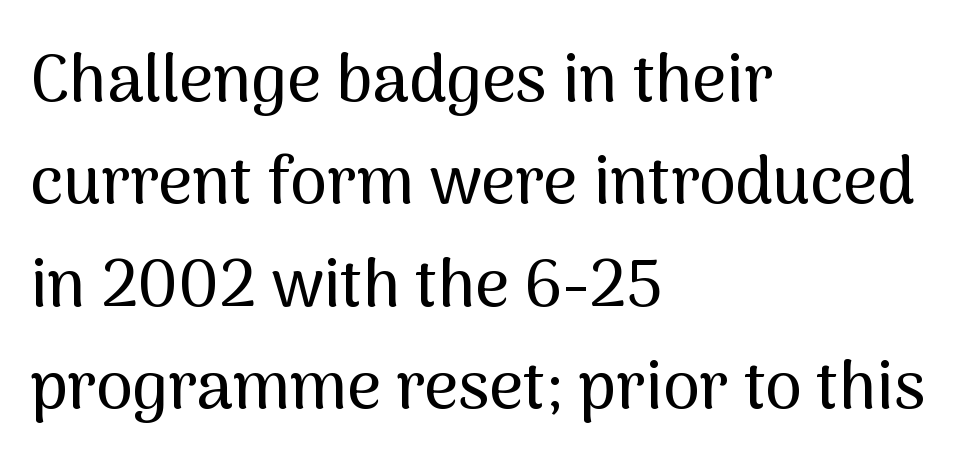
Q: Is the text italic (slanted)? A: No, it is upright.
Q: Is the typeface a serif or a sans-serif typeface? A: Sans-serif.
Q: Is the text underlined? A: No.
Q: How is the paragraph aligned? A: Left-aligned.
Q: Is the spacing between letters normal or unusually wide? A: Normal.
Q: Is the spacing between lines tight, normal or loose? A: Normal.
Q: Width (condensed, normal, or wide)? A: Normal.
Q: Stroke contrast? A: Medium.
Q: x-height? A: Medium.
Q: Monospaced? A: No.
